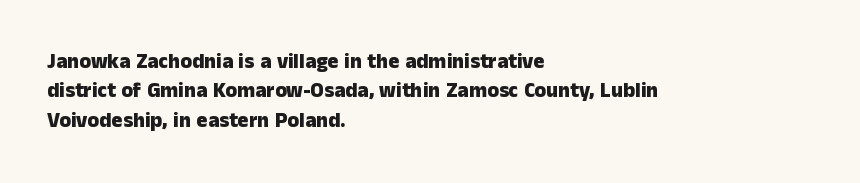
The image shows 21 px bold type, upright; set left-aligned, normal line spacing (1.4x), normal letter spacing, not underlined.
